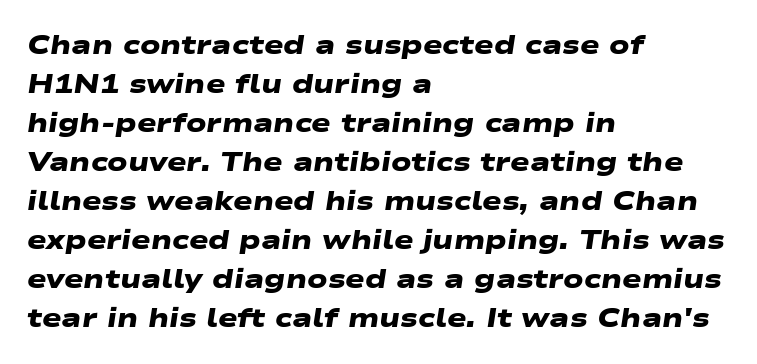
Q: Is the text bold? A: Yes.
Q: Is the text underlined? A: No.
Q: How is the paragraph aligned? A: Left-aligned.
Q: Is the spacing between letters normal or unusually wide? A: Normal.
Q: Is the spacing between lines tight, normal or loose? A: Normal.
